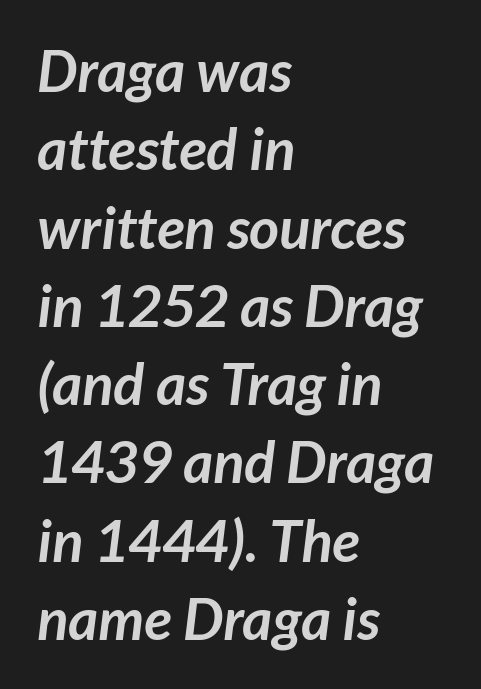
{"serif": "no", "bold": "yes", "weight": "semibold", "width": "normal", "stroke_contrast": "low", "x_height": "medium", "monospaced": "no", "underline": "no", "align": "left", "line_spacing": "normal", "line_spacing_ratio": 1.35, "letter_spacing": "normal", "letter_spacing_em": 0.0, "glyph_px": 58}
